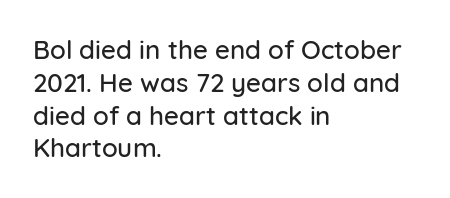
The image shows 26 px text type, upright; set left-aligned, normal line spacing (1.26x), normal letter spacing, not underlined.
